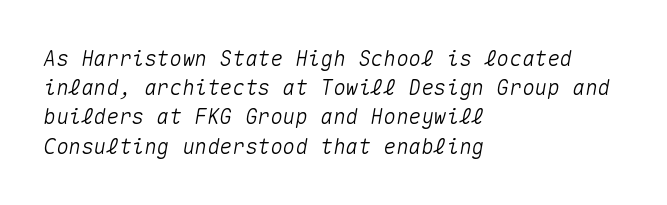
Q: Is the text italic (slanted)? A: Yes, it leans right by about 10 degrees.
Q: Is the text underlined? A: No.
Q: How is the paragraph aligned? A: Left-aligned.
Q: Is the spacing between letters normal or unusually wide? A: Normal.
Q: Is the spacing between lines tight, normal or loose? A: Normal.
